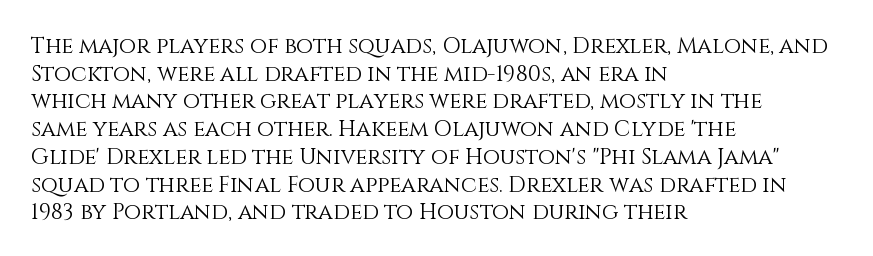
The typeface has the unassuming heft of standard copy or less. Vertical strokes here are truly vertical. A clean baseline with only descenders dipping below it. Default kerning and tracking; the words read as compact shapes.
